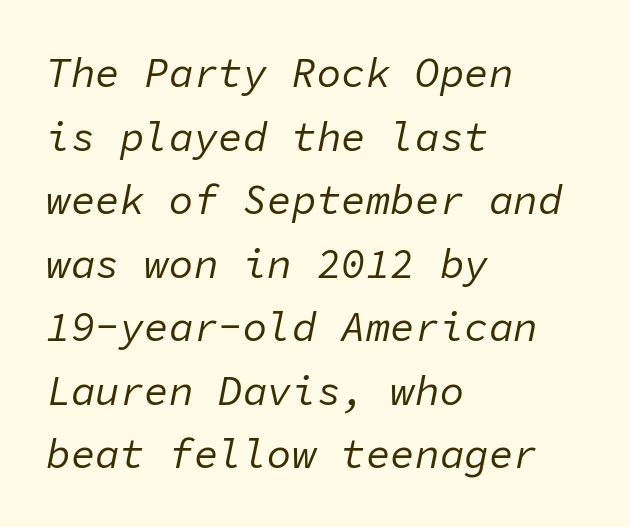
Q: Is the text bold? A: No.
Q: Is the text italic (slanted)? A: Yes, it leans right by about 11 degrees.
Q: Is the text underlined? A: No.
Q: How is the paragraph aligned? A: Left-aligned.
Q: Is the spacing between letters normal or unusually wide? A: Normal.
Q: Is the spacing between lines tight, normal or loose? A: Normal.
Q: Width (condensed, normal, or wide)? A: Normal.
Q: Stroke contrast? A: Low.
Q: x-height? A: Medium.
Q: Monospaced? A: Yes.
